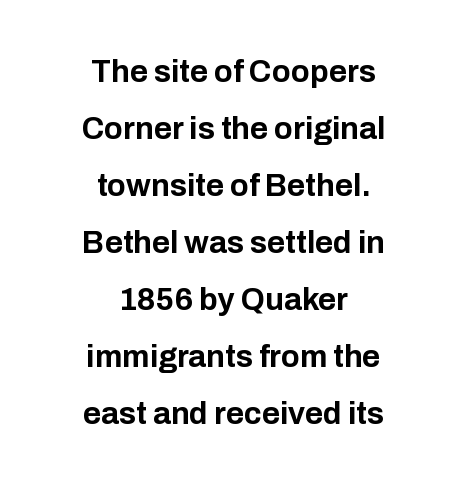
Q: Is the text bold? A: Yes.
Q: Is the text italic (slanted)? A: No, it is upright.
Q: Is the typeface a serif or a sans-serif typeface? A: Sans-serif.
Q: Is the text underlined? A: No.
Q: How is the paragraph aligned? A: Centered.
Q: Is the spacing between letters normal or unusually wide? A: Normal.
Q: Width (condensed, normal, or wide)? A: Normal.
Q: Stroke contrast? A: Low.
Q: x-height? A: Medium.
Q: Monospaced? A: No.
